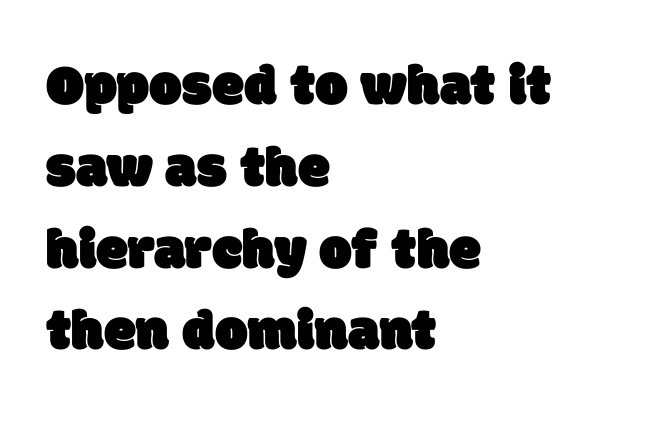
The image shows 58 px sans-serif type; set left-aligned, normal line spacing (1.41x), normal letter spacing, not underlined; low stroke contrast and a large x-height.
